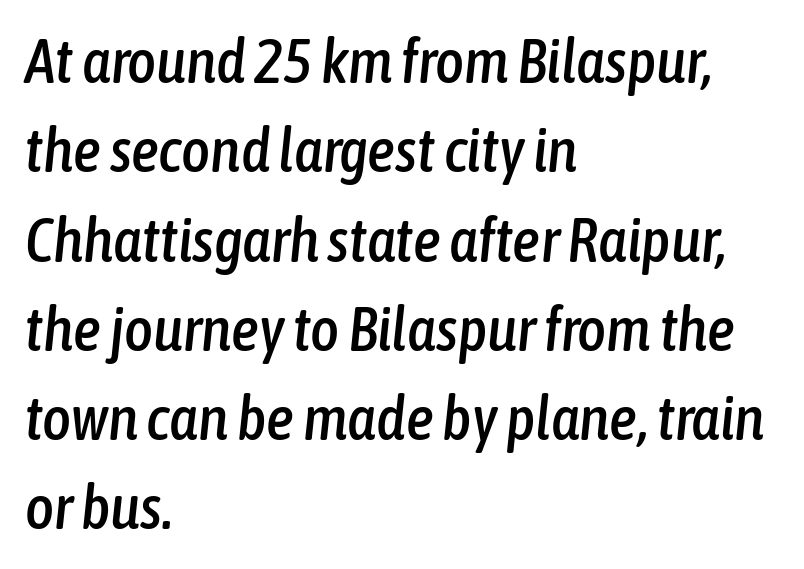
Casual observation: everything's shoved over to the left. Italic: yes, the glyphs are oblique. Honestly, the row spacing looks completely unremarkable. Each row of text sits above clean, open space. Is the letter spacing exaggerated? No — it looks like the ordinary default. The passage shown is typed in a proportional face where columns would drift.
